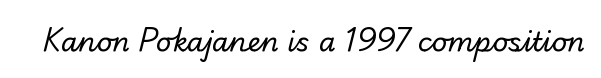
The image shows 27 px text type; set normal letter spacing, not underlined.
